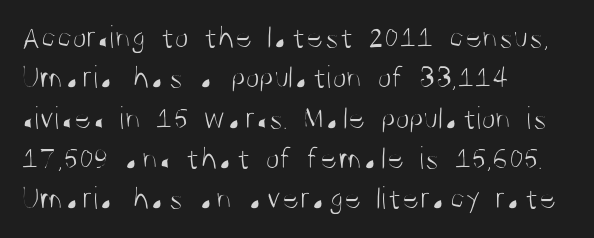
The image shows 33 px light, condensed sans-serif type, upright; set left-aligned, line spacing 1.22x, normal letter spacing, not underlined; medium stroke contrast and a large x-height.
